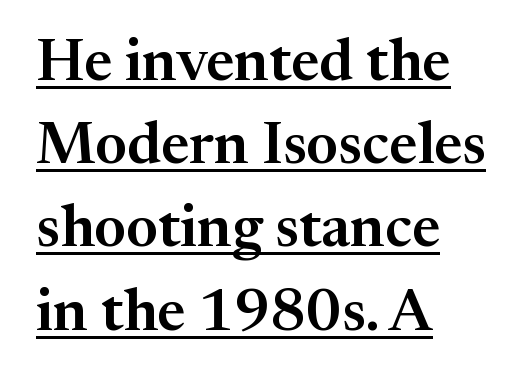
Upright lettering throughout. These lines stack with their left ends in a neat column. To sum up the face: it has serifs. You could not count columns in this text — the font is proportionally spaced. Each line of the rendering has a horizontal stroke beneath the glyphs. This sample keeps an unexceptional amount of space between lines.
